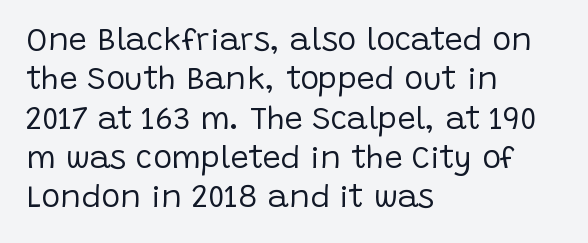
{"serif": "no", "italic": "no", "bold": "no", "weight": "regular", "width": "normal", "stroke_contrast": "low", "x_height": "large", "monospaced": "no", "underline": "no", "align": "left", "line_spacing_ratio": 1.23, "letter_spacing": "normal", "letter_spacing_em": 0.0, "glyph_px": 32}
